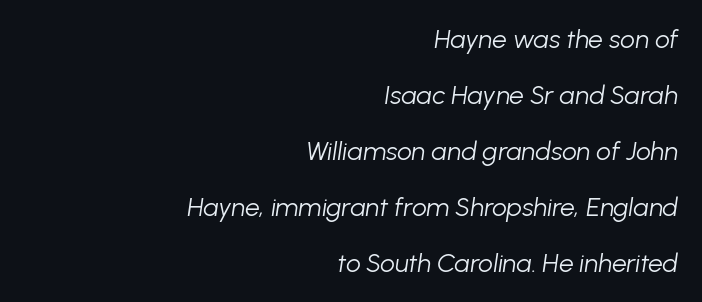
{"italic": "yes", "lean": "right", "slant_degrees": 8, "bold": "no", "underline": "no", "align": "right", "line_spacing": "loose", "line_spacing_ratio": 2.15, "letter_spacing": "normal", "letter_spacing_em": 0.0, "glyph_px": 26}
